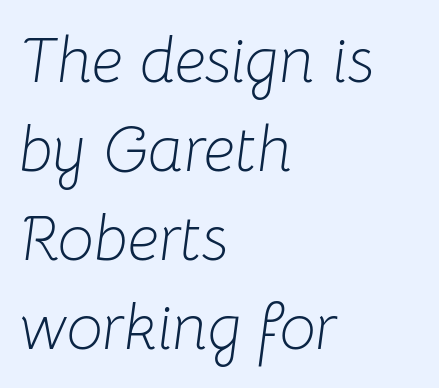
{"italic": "yes", "lean": "right", "slant_degrees": 8, "bold": "no", "weight": "light", "width": "normal", "stroke_contrast": "low", "x_height": "medium", "monospaced": "no", "underline": "no", "align": "left", "line_spacing": "normal", "line_spacing_ratio": 1.39, "letter_spacing": "normal", "letter_spacing_em": 0.0, "glyph_px": 64}
